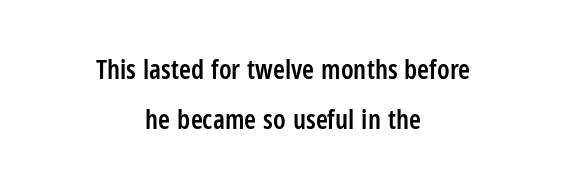
Line starts and ends both wander, symmetrically. A somewhat darkened texture: the type is semibold rather than bold. Vertical strokes here are truly vertical. Rule under the text: the space is simply empty. A typesetter would call this zero additional tracking.
